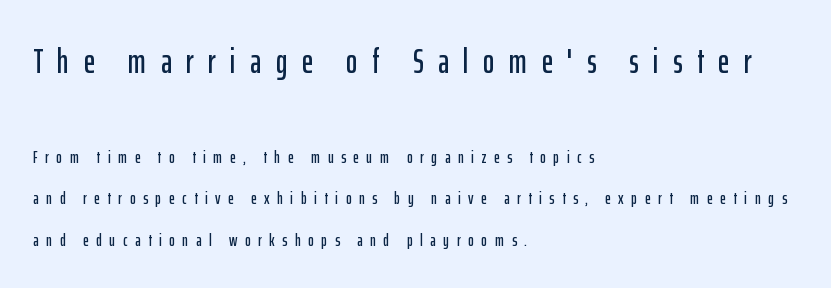
The image shows 35 px condensed sans-serif type, upright; set left-aligned, loose line spacing (2.31x), unusually wide letter spacing (+0.41 em), not underlined; the first (top) block is 1.94x larger; low stroke contrast and a medium x-height.
